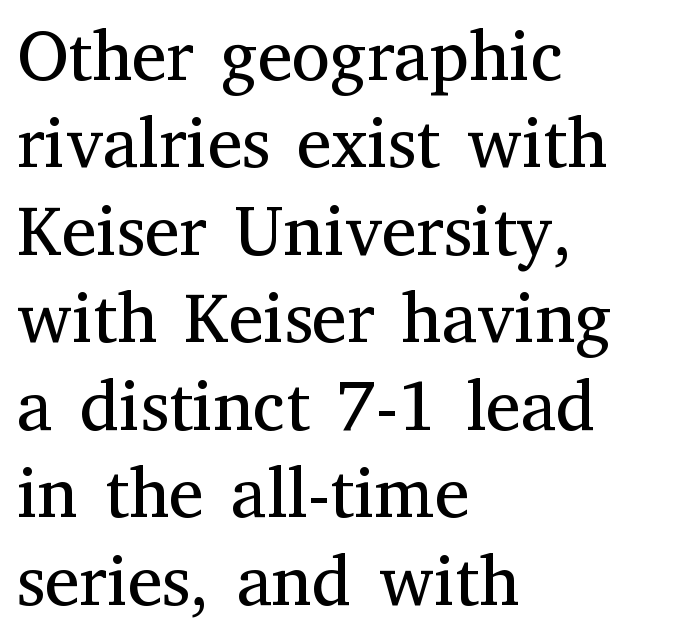
Which margin do the lines hug? The left one — the right edge is uneven. Is the type heavy? It reads as light-to-regular instead. Check where the strokes stop: tiny serifs finish them off. The face used here is proportionally spaced, like ordinary book or web type. In terms of posture, this sample is upright. This rendering leaves character spacing at its baseline value.
